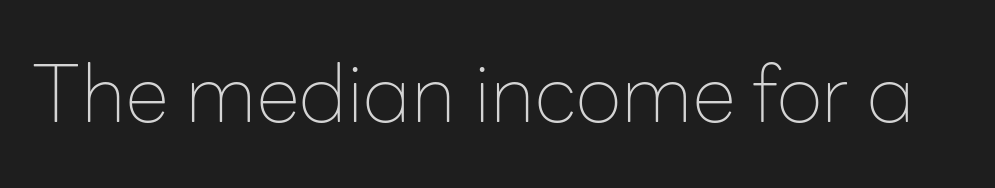
{"serif": "no", "italic": "no", "bold": "no", "weight": "thin", "width": "normal", "stroke_contrast": "low", "x_height": "medium", "monospaced": "no", "underline": "no", "letter_spacing": "normal", "letter_spacing_em": 0.0, "glyph_px": 79}
